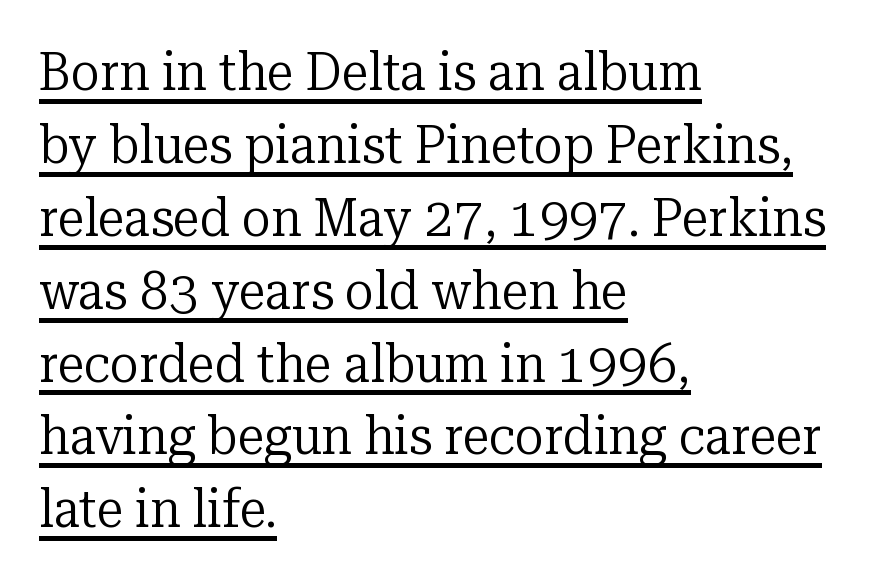
{"serif": "yes", "italic": "no", "bold": "no", "weight": "regular", "width": "normal", "stroke_contrast": "low", "x_height": "medium", "monospaced": "no", "underline": "yes", "align": "left", "line_spacing": "normal", "line_spacing_ratio": 1.35, "letter_spacing": "normal", "letter_spacing_em": 0.0, "glyph_px": 54}
